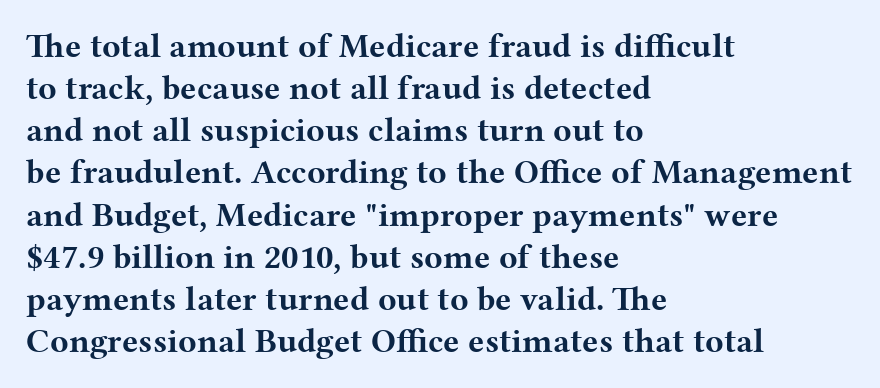
Q: Is the text bold? A: Yes.
Q: Is the text italic (slanted)? A: No, it is upright.
Q: Is the typeface a serif or a sans-serif typeface? A: Serif.
Q: Is the text underlined? A: No.
Q: How is the paragraph aligned? A: Left-aligned.
Q: Is the spacing between letters normal or unusually wide? A: Normal.
Q: Width (condensed, normal, or wide)? A: Wide.
Q: Stroke contrast? A: Medium.
Q: x-height? A: Medium.
Q: Monospaced? A: No.
